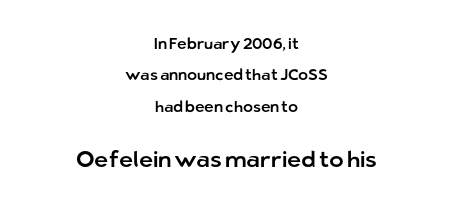
{"italic": "no", "underline": "no", "align": "center", "line_spacing": "loose", "line_spacing_ratio": 2.1, "letter_spacing": "normal", "letter_spacing_em": 0.0, "larger_block": "second", "size_ratio": 1.47, "glyph_px": 22}
